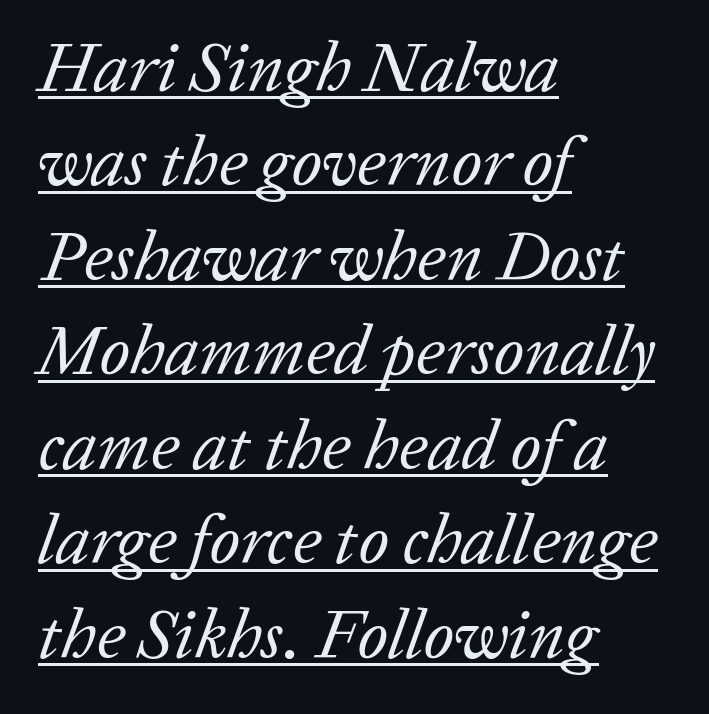
Q: Is the text bold? A: No.
Q: Is the text italic (slanted)? A: Yes, it leans right by about 20 degrees.
Q: Is the typeface a serif or a sans-serif typeface? A: Serif.
Q: Is the text underlined? A: Yes.
Q: How is the paragraph aligned? A: Left-aligned.
Q: Is the spacing between letters normal or unusually wide? A: Normal.
Q: Is the spacing between lines tight, normal or loose? A: Normal.
Q: Width (condensed, normal, or wide)? A: Normal.
Q: Stroke contrast? A: Low.
Q: x-height? A: Medium.
Q: Monospaced? A: No.
